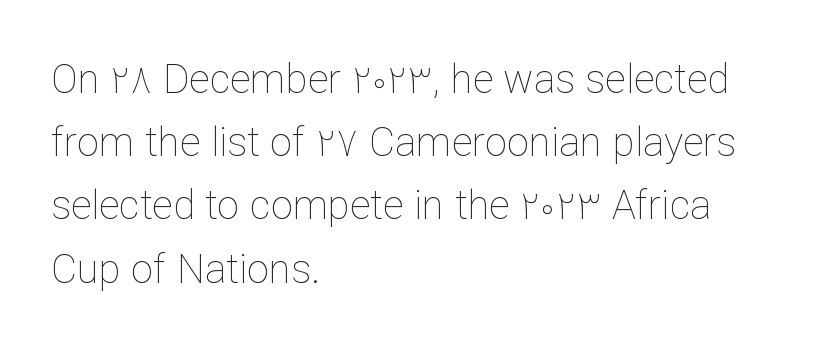
The image shows 40 px thin type, upright; set left-aligned, normal line spacing (1.58x), normal letter spacing, not underlined; low stroke contrast and a medium x-height.
